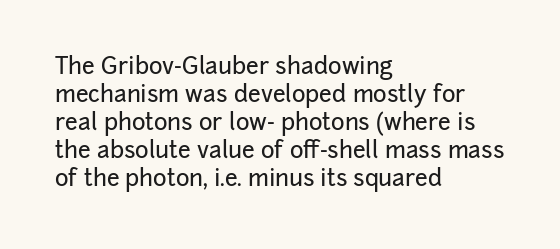
Look at the tracking — it's just the regular setting, nothing added. Caption: multi-line text, flush left, ragged right. Notice how the stems are strictly vertical — no italics here. A clean baseline with only descenders dipping below it.
